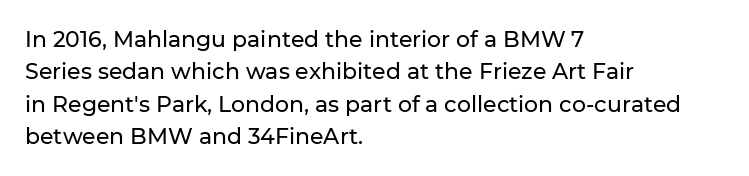
Bare-footed words on every line. The space between consecutive lines is moderate. Caption: standard tracking, unaltered. The lettering holds an erect, upright posture throughout. The text block is weighted toward the left margin, trailing off unevenly rightward.
